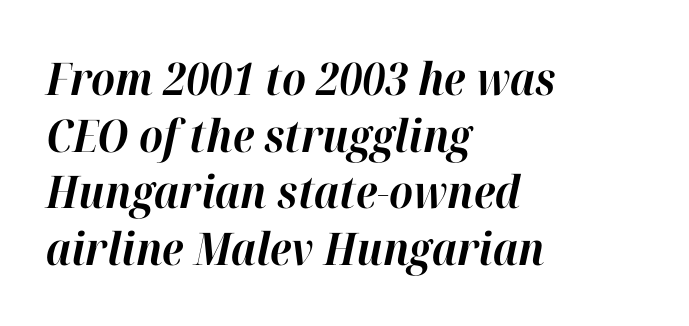
These words are printed bold, with thick strokes throughout. The letters sit at their default tracking, neither squeezed nor spread. Does the lettering tilt? It does — this is italic. Note the varied advance widths — an 'i' is clearly narrower than an 'm'. The block of text has a typical density, with ordinary space between rows.
